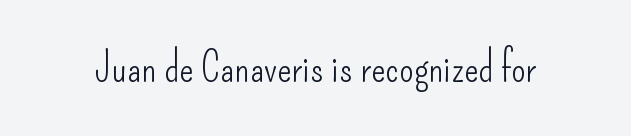
Q: Is the text bold? A: No.
Q: Is the text italic (slanted)? A: No, it is upright.
Q: Is the typeface a serif or a sans-serif typeface? A: Sans-serif.
Q: Is the text underlined? A: No.
Q: Is the spacing between letters normal or unusually wide? A: Normal.
Q: Width (condensed, normal, or wide)? A: Condensed.
Q: Stroke contrast? A: Low.
Q: x-height? A: Small.
Q: Monospaced? A: No.
